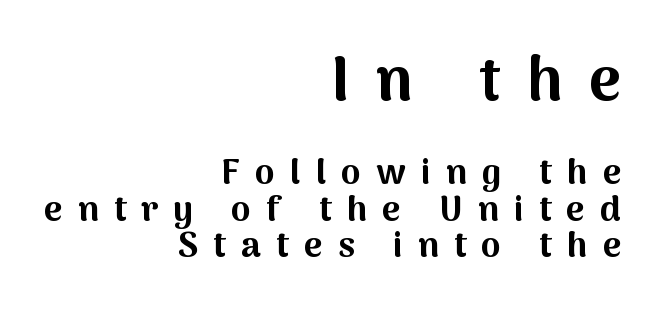
{"serif": "no", "italic": "no", "bold": "yes", "weight": "bold", "width": "normal", "stroke_contrast": "medium", "x_height": "medium", "monospaced": "no", "underline": "no", "align": "right", "line_spacing": "tight", "line_spacing_ratio": 1.04, "letter_spacing": "wide", "letter_spacing_em": 0.44, "larger_block": "first", "size_ratio": 1.74, "glyph_px": 61}
